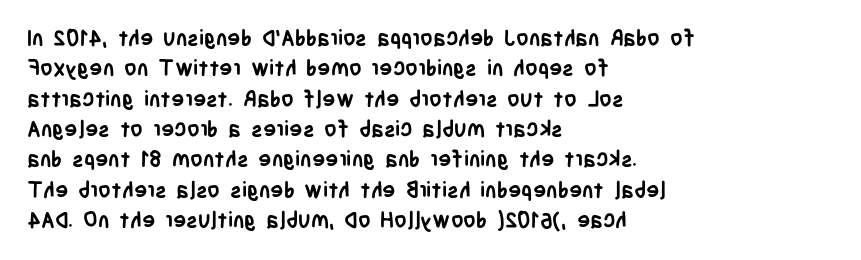
The image shows 22 px bold type, upright; set left-aligned, normal line spacing (1.38x), normal letter spacing, not underlined.
